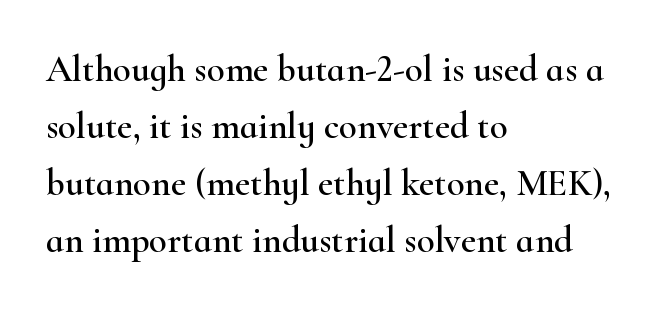
Regular leading. This rendering uses left alignment, leaving the right contour irregular. Tracking here is standard; glyphs follow each other at the usual distance. Old-style or modern, the face here clearly has serifs. The space beneath each line is pristine and unruled. Note the varied advance widths — an 'i' is clearly narrower than an 'm'.
